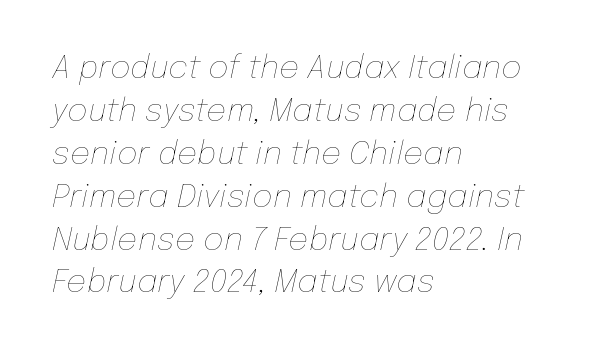
Q: Is the text bold? A: No.
Q: Is the text italic (slanted)? A: Yes, it leans right by about 12 degrees.
Q: Is the text underlined? A: No.
Q: How is the paragraph aligned? A: Left-aligned.
Q: Is the spacing between letters normal or unusually wide? A: Normal.
Q: Is the spacing between lines tight, normal or loose? A: Normal.
Q: Width (condensed, normal, or wide)? A: Normal.
Q: Stroke contrast? A: Low.
Q: x-height? A: Medium.
Q: Monospaced? A: No.
